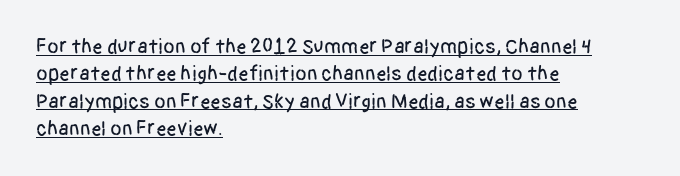
The image shows 21 px text type, upright; set left-aligned, normal line spacing (1.3x), normal letter spacing, underlined.
